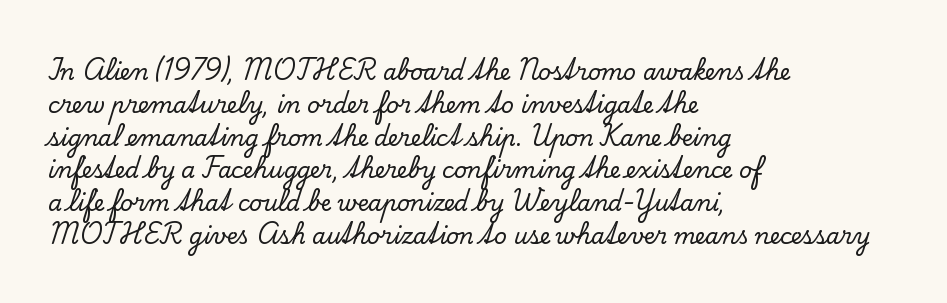
{"underline": "no", "align": "left", "line_spacing": "normal", "line_spacing_ratio": 1.49, "letter_spacing": "normal", "letter_spacing_em": 0.0, "glyph_px": 22}
